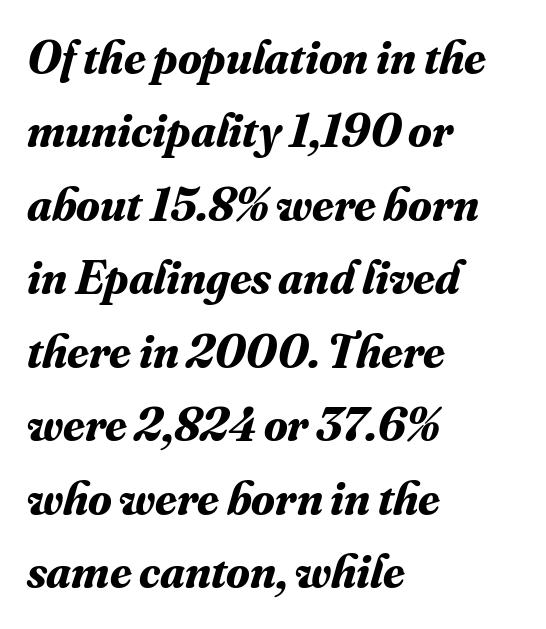
The image shows 48 px bold serif type, italic (leaning right); set left-aligned, normal line spacing (1.53x), normal letter spacing, not underlined; medium stroke contrast and a small x-height.
